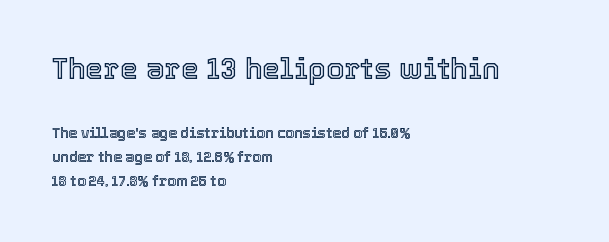
{"italic": "no", "width": "normal", "x_height": "medium", "monospaced": "no", "underline": "no", "align": "left", "line_spacing_ratio": 1.72, "letter_spacing": "normal", "letter_spacing_em": 0.0, "larger_block": "first", "size_ratio": 2.07, "glyph_px": 29}
